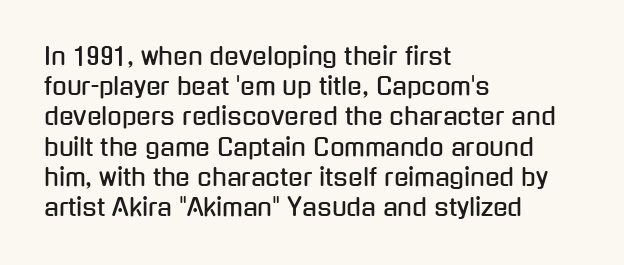
The image shows 24 px text type, upright; set left-aligned, normal line spacing (1.26x), normal letter spacing, not underlined.
